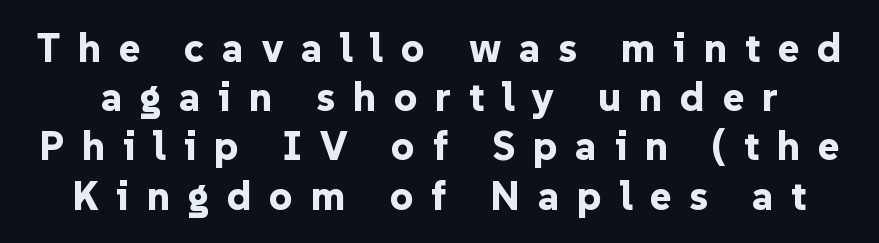
The image shows 41 px bold sans-serif type, upright; set line spacing 1.2x, unusually wide letter spacing (+0.43 em), not underlined; low stroke contrast and a medium x-height.
